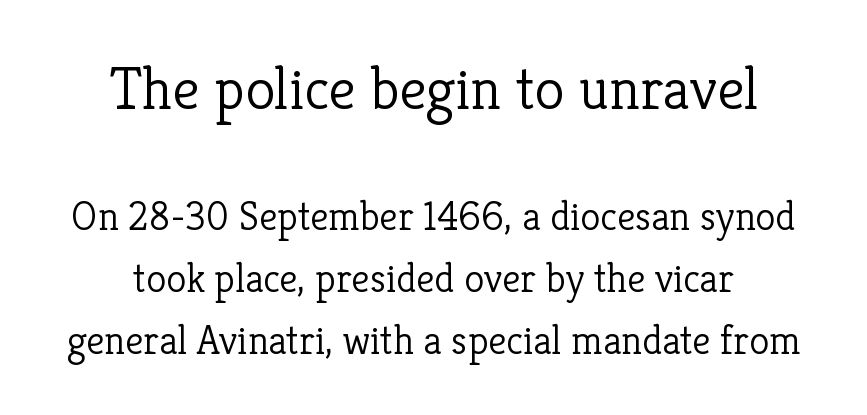
The image shows 61 px light serif type, upright; set centered, normal line spacing (1.51x), normal letter spacing, not underlined; the first (top) block is 1.49x larger; low stroke contrast and a medium x-height.
